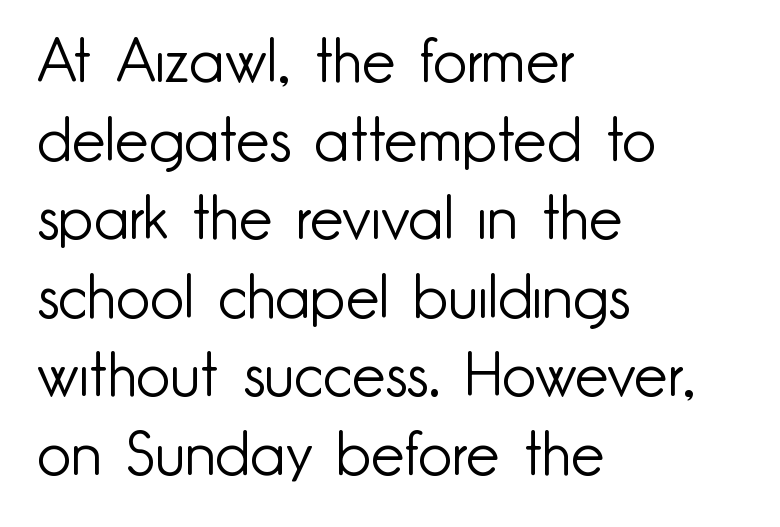
The image shows 60 px light sans-serif type, upright; set left-aligned, normal line spacing (1.31x), normal letter spacing, not underlined; low stroke contrast and a small x-height.
